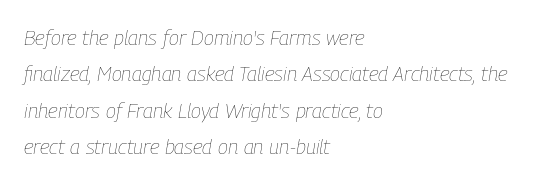
Q: Is the text bold? A: No.
Q: Is the text italic (slanted)? A: Yes, it leans right by about 9 degrees.
Q: Is the text underlined? A: No.
Q: How is the paragraph aligned? A: Left-aligned.
Q: Is the spacing between letters normal or unusually wide? A: Normal.
